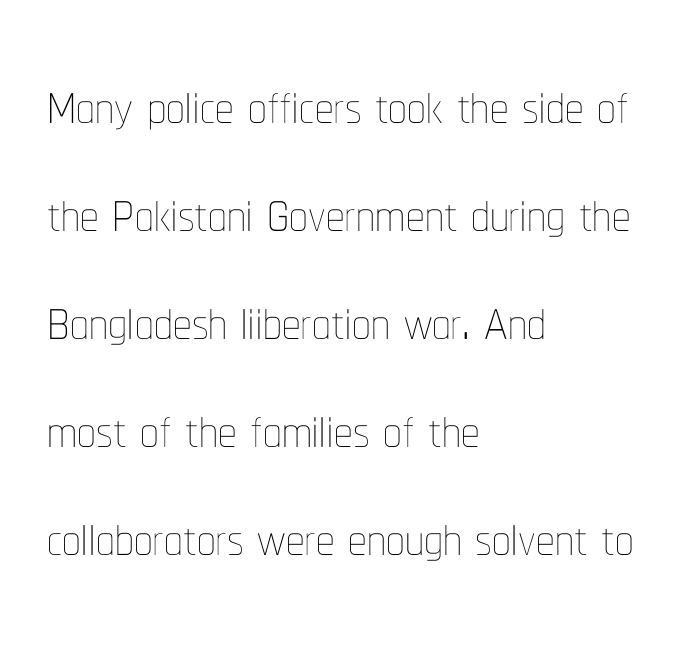
The image shows 74 px thin, condensed type, upright; set left-aligned, normal line spacing (1.46x), normal letter spacing, not underlined; low stroke contrast and a medium x-height.
